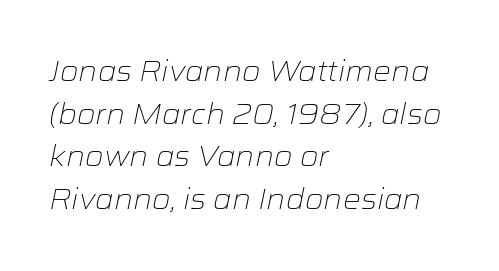
{"italic": "yes", "lean": "right", "slant_degrees": 12, "bold": "no", "weight": "light", "width": "wide", "stroke_contrast": "low", "x_height": "medium", "monospaced": "no", "underline": "no", "align": "left", "line_spacing": "normal", "line_spacing_ratio": 1.52, "letter_spacing": "normal", "letter_spacing_em": 0.0, "glyph_px": 28}
